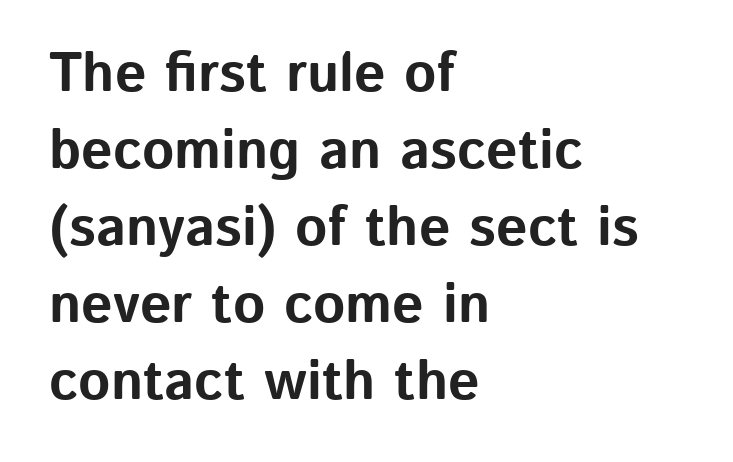
{"serif": "no", "italic": "no", "bold": "yes", "weight": "bold", "width": "normal", "stroke_contrast": "low", "x_height": "medium", "monospaced": "no", "underline": "no", "align": "left", "line_spacing": "normal", "line_spacing_ratio": 1.4, "letter_spacing": "normal", "letter_spacing_em": 0.0, "glyph_px": 55}
